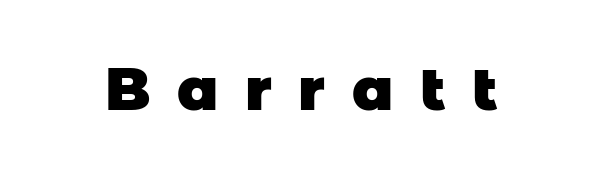
The letters advance in unequal steps, a hallmark of proportional type. A typesetter would call this heavily tracked-out type. The rendering uses a bold face; every stroke is thick and dark. The words here are not underlined. Serif or sans? Sans — the stroke terminals are bare.
